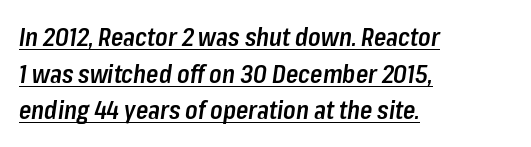
Heft: intermediate — a semibold. A rule runs beneath these lines of type. Between one letter and the next there's only the usual sliver of space. If you drew a ruler down the left edge, every line would touch it.
